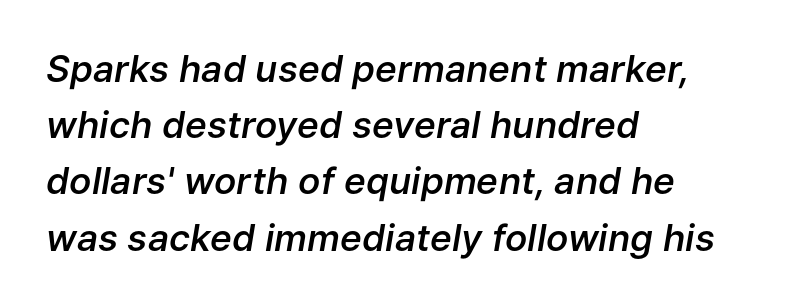
Designer's note — italics engaged. Compared with an ordinary text face, these strokes are moderately heavier — a semibold. Every row of glyphs begins at an identical x-position on the left. Notice how descenders clear the ascenders below comfortably — that's standard leading.
